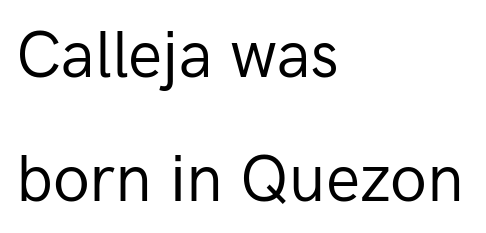
Q: Is the text bold? A: No.
Q: Is the text italic (slanted)? A: No, it is upright.
Q: Is the typeface a serif or a sans-serif typeface? A: Sans-serif.
Q: Is the text underlined? A: No.
Q: How is the paragraph aligned? A: Left-aligned.
Q: Is the spacing between letters normal or unusually wide? A: Normal.
Q: Is the spacing between lines tight, normal or loose? A: Loose.
Q: Width (condensed, normal, or wide)? A: Normal.
Q: Stroke contrast? A: Low.
Q: x-height? A: Medium.
Q: Monospaced? A: No.
